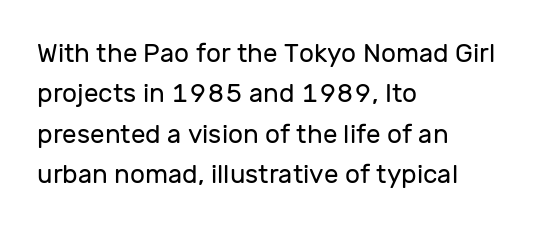
The image shows 26 px text type, upright; set left-aligned, normal line spacing (1.55x), normal letter spacing, not underlined.
